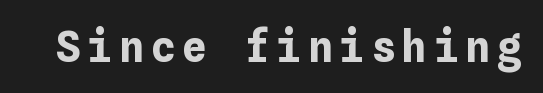
The image shows 42 px bold type, upright; set not underlined; low stroke contrast and a medium x-height.
